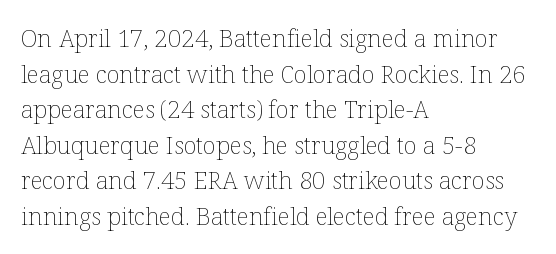
Q: Is the text bold? A: No.
Q: Is the text italic (slanted)? A: No, it is upright.
Q: Is the text underlined? A: No.
Q: How is the paragraph aligned? A: Left-aligned.
Q: Is the spacing between letters normal or unusually wide? A: Normal.
Q: Is the spacing between lines tight, normal or loose? A: Normal.
